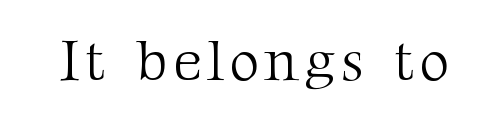
The image shows 57 px light serif type, upright; set not underlined; medium stroke contrast and a medium x-height.
